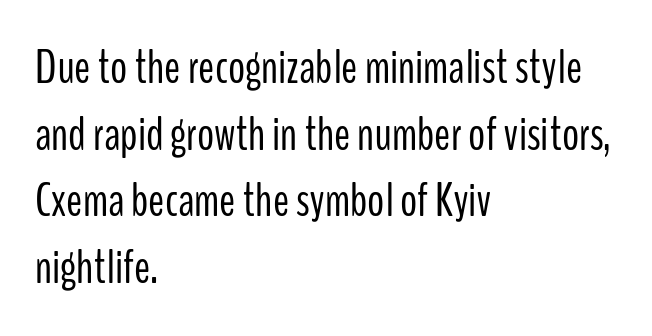
{"serif": "no", "italic": "no", "bold": "no", "weight": "light", "width": "condensed", "stroke_contrast": "low", "x_height": "medium", "monospaced": "no", "underline": "no", "align": "left", "line_spacing": "normal", "line_spacing_ratio": 1.39, "letter_spacing": "normal", "letter_spacing_em": 0.0, "glyph_px": 48}
